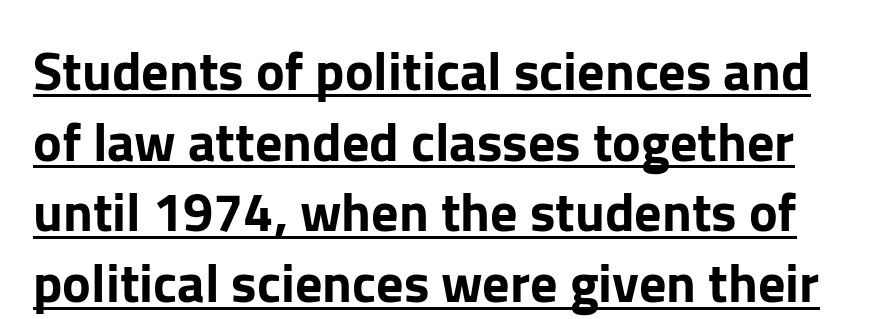
Q: Is the text italic (slanted)? A: No, it is upright.
Q: Is the typeface a serif or a sans-serif typeface? A: Sans-serif.
Q: Is the text underlined? A: Yes.
Q: Is the spacing between letters normal or unusually wide? A: Normal.
Q: Is the spacing between lines tight, normal or loose? A: Normal.
Q: Width (condensed, normal, or wide)? A: Normal.
Q: Stroke contrast? A: Low.
Q: x-height? A: Medium.
Q: Monospaced? A: No.
